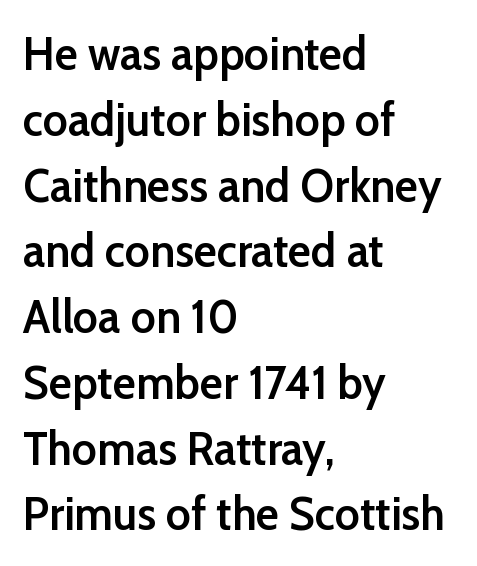
{"serif": "no", "italic": "no", "bold": "semi", "weight": "semibold", "width": "normal", "stroke_contrast": "low", "x_height": "medium", "monospaced": "no", "underline": "no", "align": "left", "line_spacing": "normal", "line_spacing_ratio": 1.37, "letter_spacing": "normal", "letter_spacing_em": 0.0, "glyph_px": 48}
